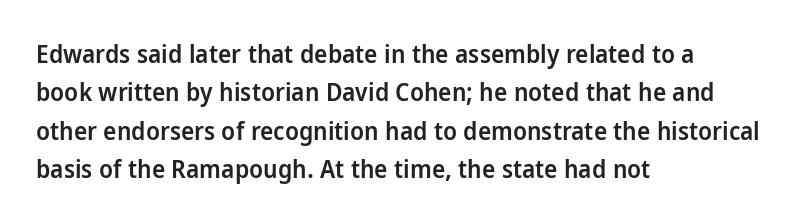
Has an underline been added? It has not. A typesetter would mark this as roman, not italic. The passage shown has conventional tracking throughout. The rows are spaced the way most documents space them. Each line starts at the same left margin while the right side varies. The font is running at a semibold setting, under full bold.
